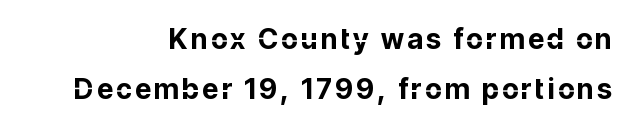
Q: Is the text bold? A: Yes.
Q: Is the text italic (slanted)? A: No, it is upright.
Q: Is the typeface a serif or a sans-serif typeface? A: Sans-serif.
Q: Is the text underlined? A: No.
Q: Width (condensed, normal, or wide)? A: Normal.
Q: Stroke contrast? A: Low.
Q: x-height? A: Medium.
Q: Monospaced? A: No.
